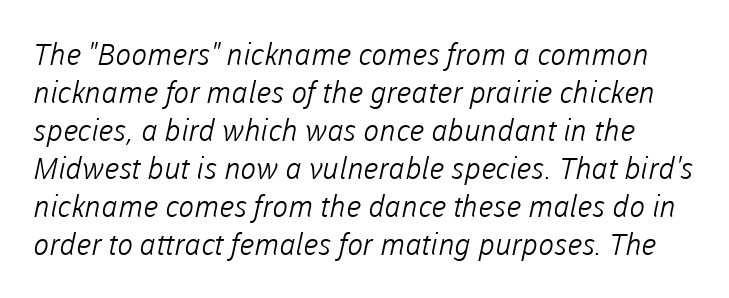
{"serif": "no", "bold": "no", "weight": "light", "width": "normal", "stroke_contrast": "low", "x_height": "medium", "monospaced": "no", "underline": "no", "line_spacing": "normal", "line_spacing_ratio": 1.27, "letter_spacing": "normal", "letter_spacing_em": 0.0, "glyph_px": 30}
